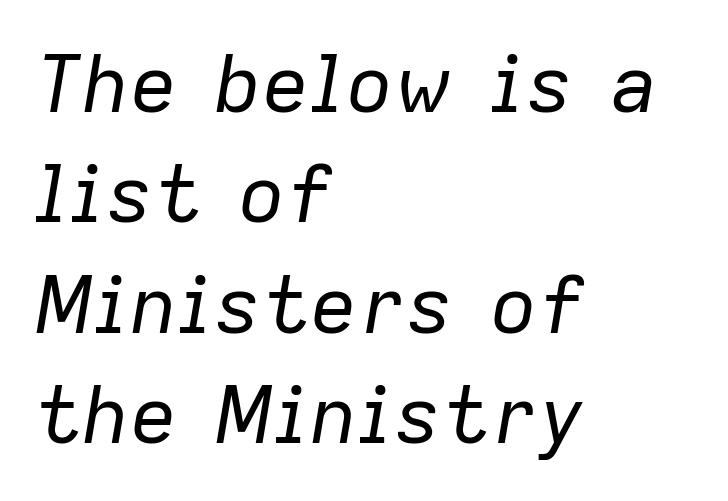
Q: Is the text bold? A: No.
Q: Is the text italic (slanted)? A: Yes, it leans right by about 9 degrees.
Q: Is the text underlined? A: No.
Q: How is the paragraph aligned? A: Left-aligned.
Q: Is the spacing between letters normal or unusually wide? A: Normal.
Q: Is the spacing between lines tight, normal or loose? A: Normal.
Q: Width (condensed, normal, or wide)? A: Normal.
Q: Stroke contrast? A: Low.
Q: x-height? A: Medium.
Q: Monospaced? A: No.
